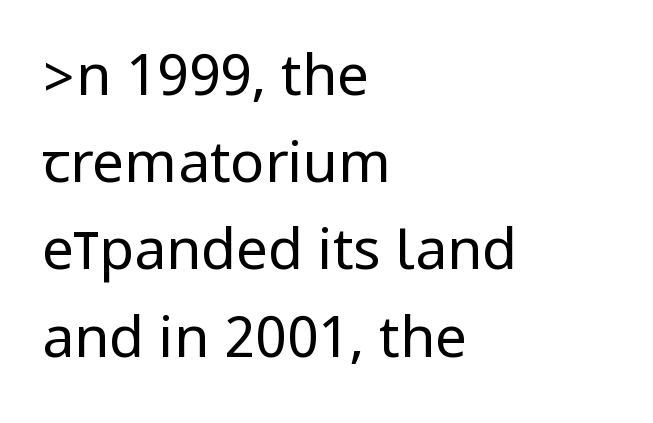
Q: Is the text bold? A: No.
Q: Is the text italic (slanted)? A: No, it is upright.
Q: Is the typeface a serif or a sans-serif typeface? A: Sans-serif.
Q: Is the text underlined? A: No.
Q: How is the paragraph aligned? A: Left-aligned.
Q: Is the spacing between letters normal or unusually wide? A: Normal.
Q: Is the spacing between lines tight, normal or loose? A: Normal.
Q: Width (condensed, normal, or wide)? A: Condensed.
Q: Stroke contrast? A: Low.
